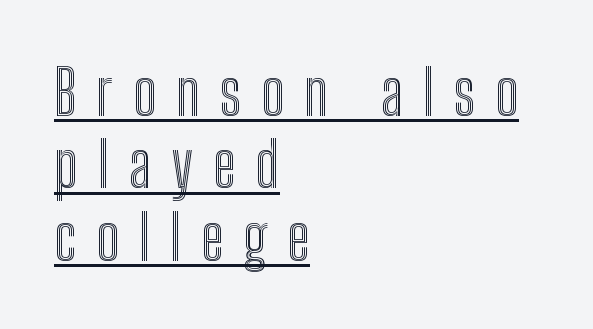
Q: Is the text italic (slanted)? A: No, it is upright.
Q: Is the text underlined? A: Yes.
Q: How is the paragraph aligned? A: Left-aligned.
Q: Is the spacing between letters normal or unusually wide? A: Unusually wide.
Q: Is the spacing between lines tight, normal or loose? A: Tight.
Q: Width (condensed, normal, or wide)? A: Condensed.
Q: x-height? A: Medium.
Q: Monospaced? A: No.
